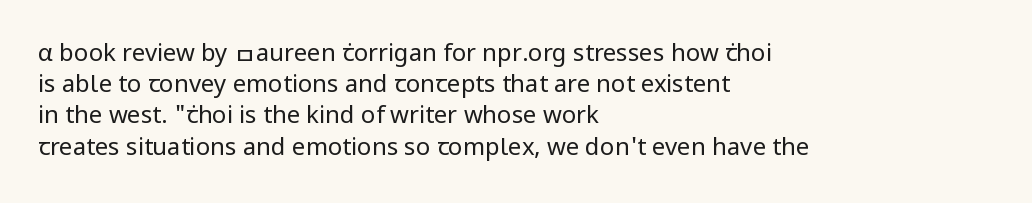
The ragged edge is on the right, which tells us the setting is flush left. The passage shown is not underscored anywhere. These lines were composed using upright roman letters. This sample uses plain, unmodified letter spacing. Reading down the column, the eye jumps a familiar distance to each next line.
